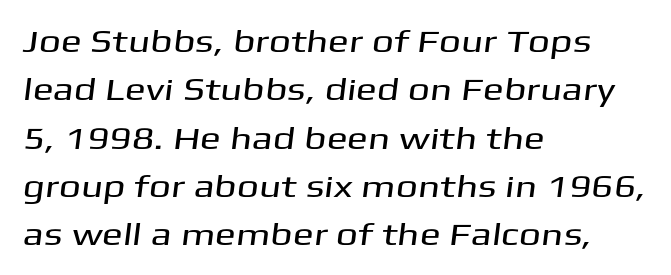
Q: Is the typeface a serif or a sans-serif typeface? A: Sans-serif.
Q: Is the text underlined? A: No.
Q: How is the paragraph aligned? A: Left-aligned.
Q: Is the spacing between letters normal or unusually wide? A: Normal.
Q: Is the spacing between lines tight, normal or loose? A: Normal.
Q: Width (condensed, normal, or wide)? A: Wide.
Q: Stroke contrast? A: Medium.
Q: x-height? A: Medium.
Q: Monospaced? A: No.
